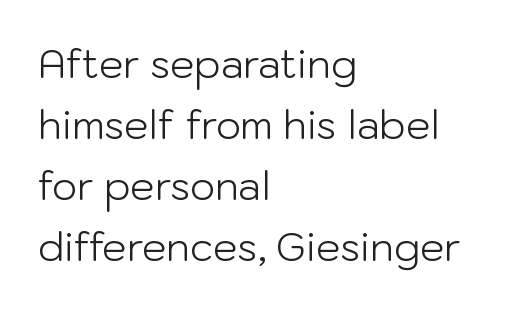
{"serif": "no", "italic": "no", "bold": "no", "weight": "light", "width": "normal", "stroke_contrast": "low", "x_height": "medium", "monospaced": "no", "underline": "no", "align": "left", "line_spacing": "normal", "line_spacing_ratio": 1.56, "letter_spacing": "normal", "letter_spacing_em": 0.0, "glyph_px": 39}
